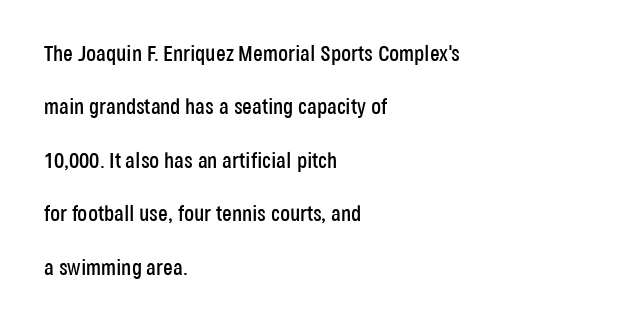
{"italic": "no", "underline": "no", "align": "left", "line_spacing": "loose", "line_spacing_ratio": 2.43, "letter_spacing": "normal", "letter_spacing_em": 0.0, "glyph_px": 22}
